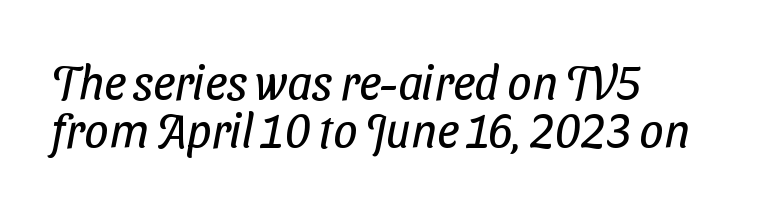
These lines keep a tight, regular rhythm from letter to letter. Here the designer chose a conventional face with non-uniform glyph widths. Type without underlining. The rendering uses a small line-height, squeezing the rows.
